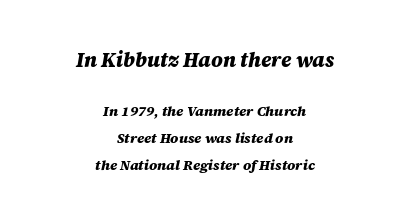
Nothing unusual about the tracking: characters are spaced as the font intends. A student would notice the top passage is typeset larger than what follows. The lines in this sample share a center point and differ in where they start and stop. The whole block is typeset with a tilt. One glance says open: line gaps are wider than usual.
